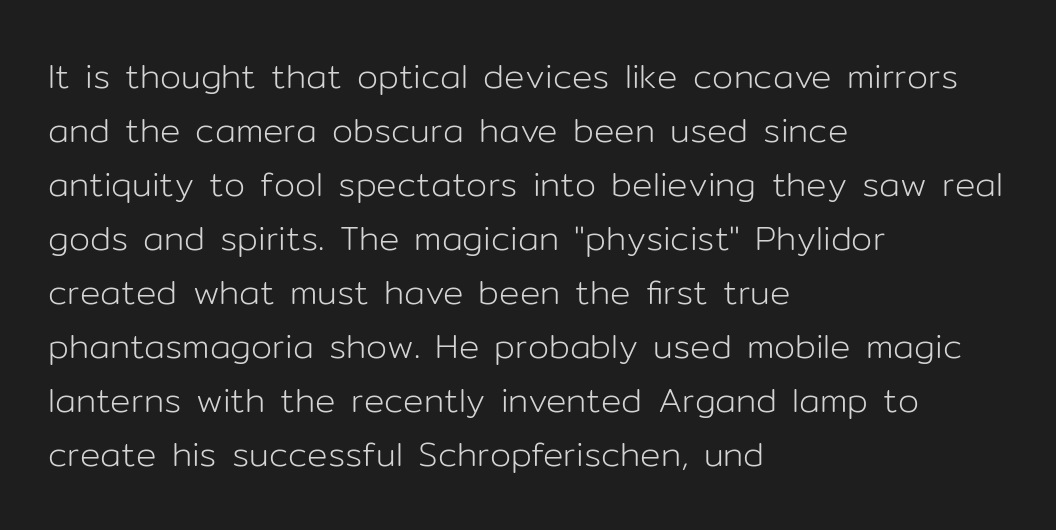
The image shows 34 px light sans-serif type, upright; set left-aligned, normal line spacing (1.59x), normal letter spacing, not underlined; low stroke contrast and a medium x-height.
